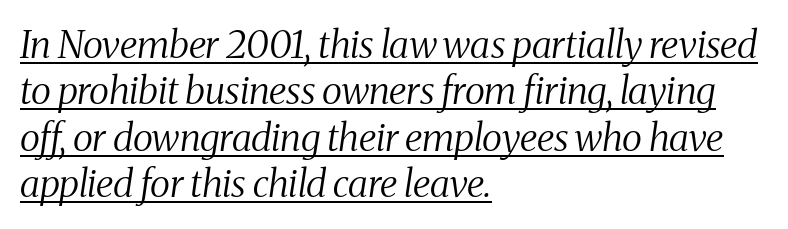
Q: Is the text bold? A: No.
Q: Is the text italic (slanted)? A: Yes, it leans right by about 8 degrees.
Q: Is the typeface a serif or a sans-serif typeface? A: Serif.
Q: Is the text underlined? A: Yes.
Q: How is the paragraph aligned? A: Left-aligned.
Q: Is the spacing between letters normal or unusually wide? A: Normal.
Q: Width (condensed, normal, or wide)? A: Condensed.
Q: Stroke contrast? A: Medium.
Q: x-height? A: Medium.
Q: Monospaced? A: No.
